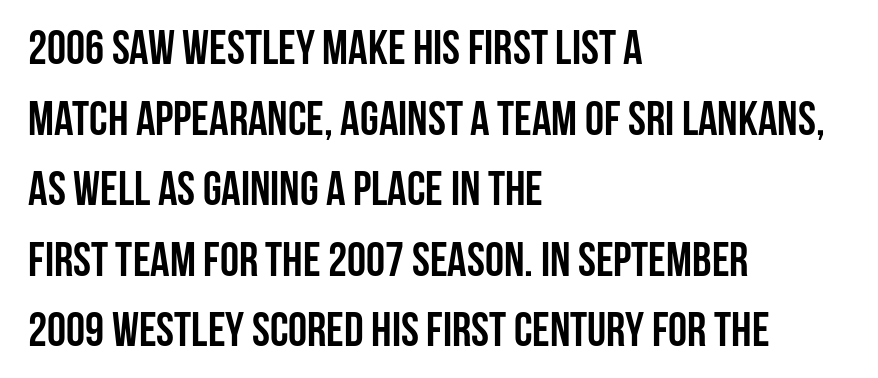
The image shows 48 px semibold, condensed sans-serif type, upright; set left-aligned, normal line spacing (1.47x), normal letter spacing, not underlined; low stroke contrast and a large x-height.
